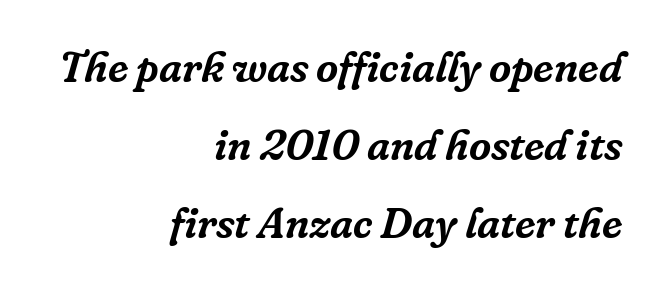
The image shows 43 px serif type, italic (leaning right); set right-aligned, line spacing 1.81x, normal letter spacing, not underlined; low stroke contrast and a medium x-height.
